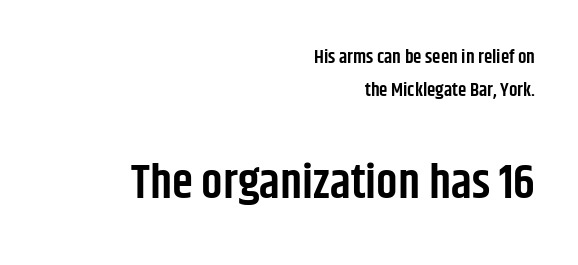
Look at the stroke-to-counter ratio: somewhat heavy, a semibold. Ascenders rise straight up at ninety degrees. The gaps between neighbouring characters are ordinary and unremarkable. The passage shown is typed in a proportional face where columns would drift.
